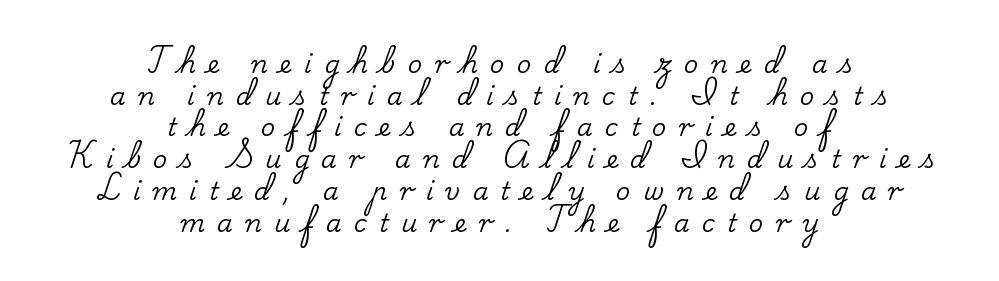
The image shows 25 px text type; set centered, normal line spacing (1.27x), unusually wide letter spacing (+0.49 em), not underlined.
